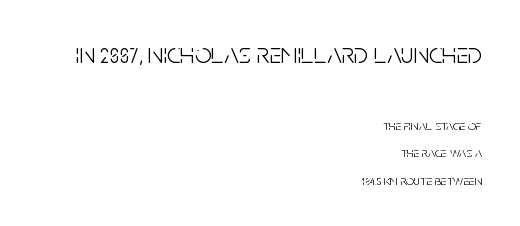
{"serif": "no", "italic": "no", "bold": "no", "weight": "light", "width": "condensed", "stroke_contrast": "low", "x_height": "large", "monospaced": "no", "underline": "no", "align": "right", "line_spacing": "loose", "line_spacing_ratio": 1.96, "letter_spacing": "normal", "letter_spacing_em": 0.0, "larger_block": "first", "size_ratio": 2.07, "glyph_px": 29}
